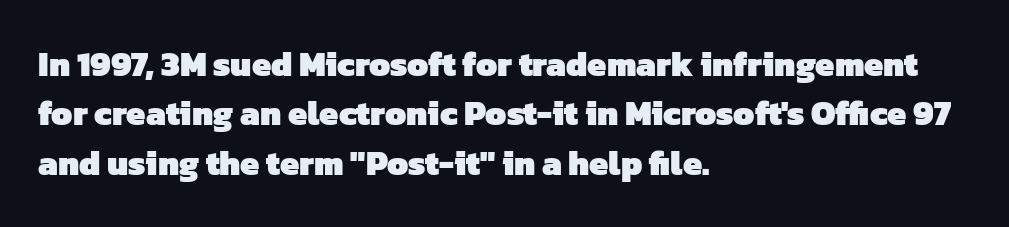
Nobody touched the tracking dial on this one. Serifs: no, the terminals of the letterforms are clean. Teacher's note: observe the even left margin — that is flush-left alignment. The characters look thick and weighty, a clear bold. The rendering uses a moderate line-height, typical for paragraphs.
